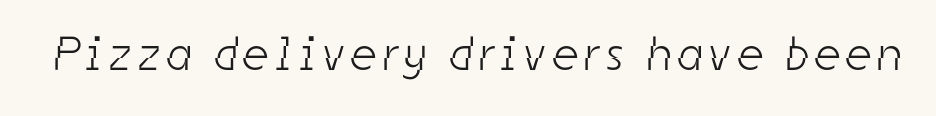
{"serif": "no", "bold": "no", "weight": "light", "width": "condensed", "stroke_contrast": "low", "x_height": "medium", "monospaced": "no", "underline": "no", "glyph_px": 48}
